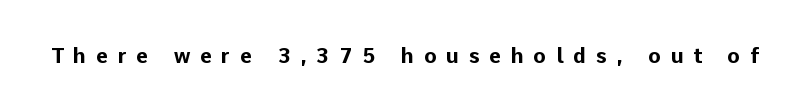
{"italic": "no", "bold": "yes", "underline": "no", "letter_spacing": "wide", "letter_spacing_em": 0.46, "glyph_px": 21}
